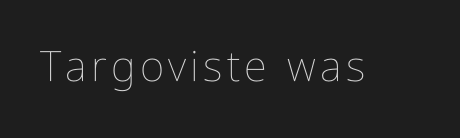
Q: Is the text bold? A: No.
Q: Is the text italic (slanted)? A: No, it is upright.
Q: Is the text underlined? A: No.
Q: Width (condensed, normal, or wide)? A: Condensed.
Q: Stroke contrast? A: Low.
Q: x-height? A: Medium.
Q: Monospaced? A: No.
